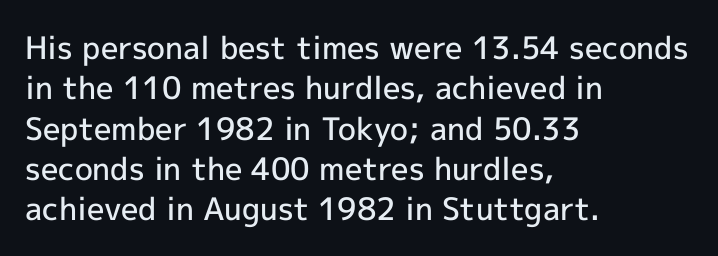
The image shows 31 px semibold sans-serif type, upright; set left-aligned, normal line spacing (1.3x), normal letter spacing, not underlined; a medium x-height.
